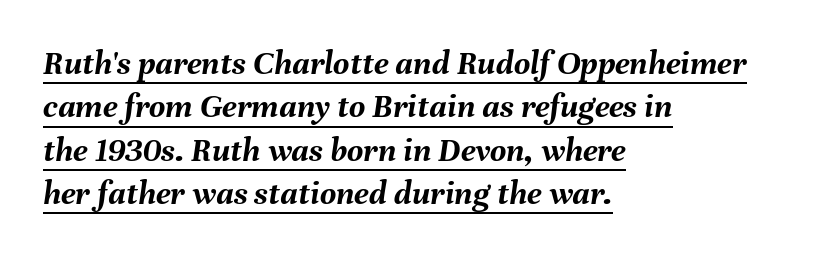
Q: Is the text bold? A: Yes.
Q: Is the text italic (slanted)? A: Yes, it leans right by about 8 degrees.
Q: Is the text underlined? A: Yes.
Q: How is the paragraph aligned? A: Left-aligned.
Q: Is the spacing between letters normal or unusually wide? A: Normal.
Q: Width (condensed, normal, or wide)? A: Normal.
Q: Stroke contrast? A: Medium.
Q: x-height? A: Medium.
Q: Monospaced? A: No.
